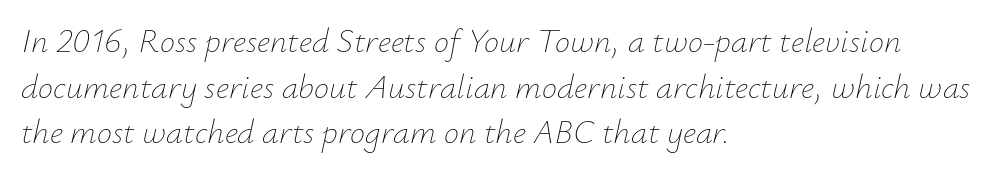
The image shows 34 px thin type, italic (leaning right); set left-aligned, normal line spacing (1.34x), normal letter spacing, not underlined; low stroke contrast and a small x-height.
